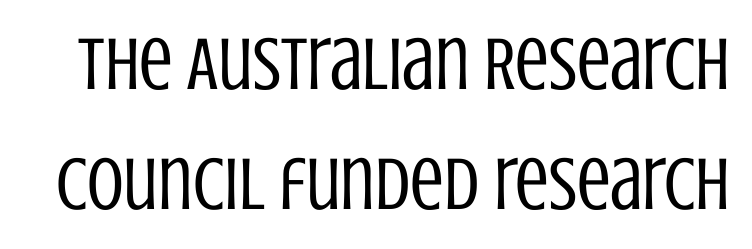
Q: Is the text bold? A: No.
Q: Is the text italic (slanted)? A: No, it is upright.
Q: Is the typeface a serif or a sans-serif typeface? A: Sans-serif.
Q: Is the text underlined? A: No.
Q: Is the spacing between letters normal or unusually wide? A: Normal.
Q: Is the spacing between lines tight, normal or loose? A: Normal.
Q: Width (condensed, normal, or wide)? A: Condensed.
Q: Stroke contrast? A: Low.
Q: x-height? A: Large.
Q: Monospaced? A: No.
